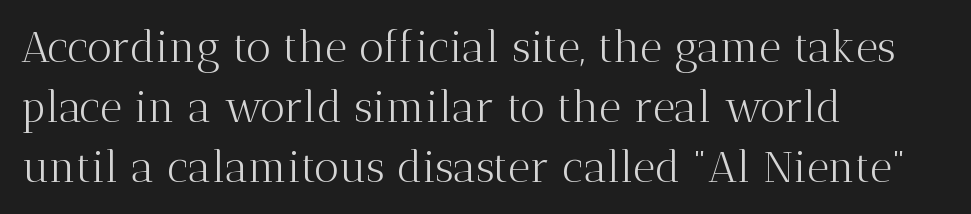
Q: Is the text bold? A: No.
Q: Is the text italic (slanted)? A: No, it is upright.
Q: Is the typeface a serif or a sans-serif typeface? A: Serif.
Q: Is the text underlined? A: No.
Q: How is the paragraph aligned? A: Left-aligned.
Q: Is the spacing between letters normal or unusually wide? A: Normal.
Q: Is the spacing between lines tight, normal or loose? A: Normal.
Q: Width (condensed, normal, or wide)? A: Normal.
Q: Stroke contrast? A: Medium.
Q: x-height? A: Medium.
Q: Monospaced? A: No.
